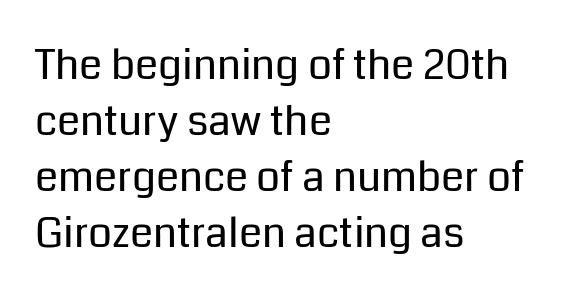
Regarding serifs, this sample does without them. You could not count columns in this text — the font is proportionally spaced. Ordinary non-slanted type is in use. The characters are drawn with everyday or finer stroke widths.
